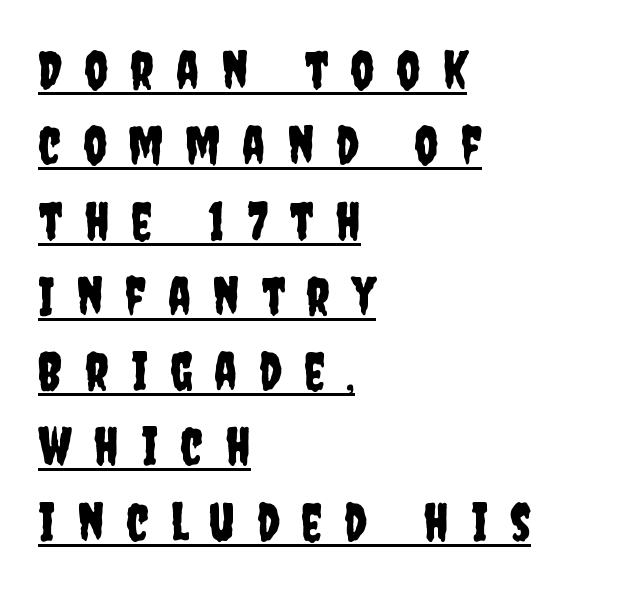
{"serif": "no", "italic": "no", "width": "condensed", "stroke_contrast": "low", "x_height": "large", "monospaced": "no", "underline": "yes", "align": "left", "line_spacing": "normal", "line_spacing_ratio": 1.42, "letter_spacing": "wide", "letter_spacing_em": 0.41, "glyph_px": 53}
